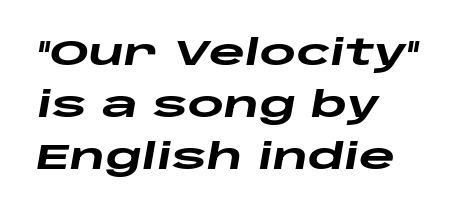
Q: Is the text bold? A: Yes.
Q: Is the text italic (slanted)? A: Yes, it leans right by about 10 degrees.
Q: Is the text underlined? A: No.
Q: How is the paragraph aligned? A: Left-aligned.
Q: Is the spacing between letters normal or unusually wide? A: Normal.
Q: Is the spacing between lines tight, normal or loose? A: Normal.
Q: Width (condensed, normal, or wide)? A: Wide.
Q: Stroke contrast? A: Low.
Q: x-height? A: Large.
Q: Monospaced? A: No.
